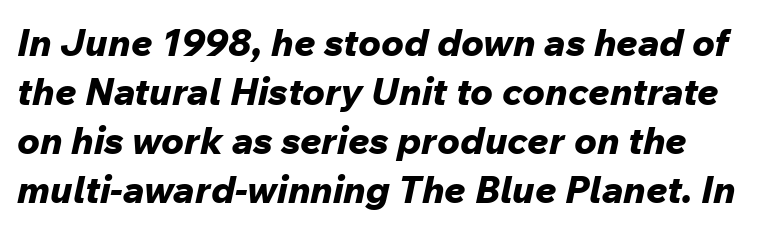
{"italic": "yes", "lean": "right", "slant_degrees": 12, "bold": "yes", "weight": "bold", "width": "normal", "stroke_contrast": "low", "x_height": "medium", "monospaced": "no", "underline": "no", "line_spacing": "normal", "line_spacing_ratio": 1.29, "letter_spacing": "normal", "letter_spacing_em": 0.0, "glyph_px": 38}
